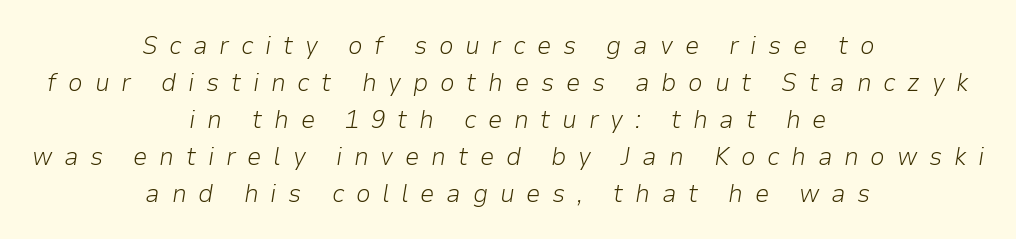
The image shows 26 px text type, italic (leaning right); set centered, normal line spacing (1.42x), unusually wide letter spacing (+0.45 em), not underlined.
